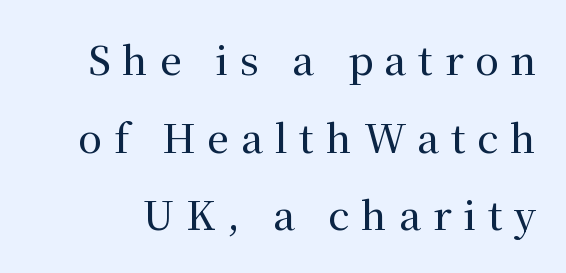
{"serif": "yes", "italic": "no", "width": "normal", "stroke_contrast": "medium", "x_height": "medium", "monospaced": "no", "underline": "no", "line_spacing": "loose", "line_spacing_ratio": 1.99, "letter_spacing": "wide", "letter_spacing_em": 0.3, "glyph_px": 39}
